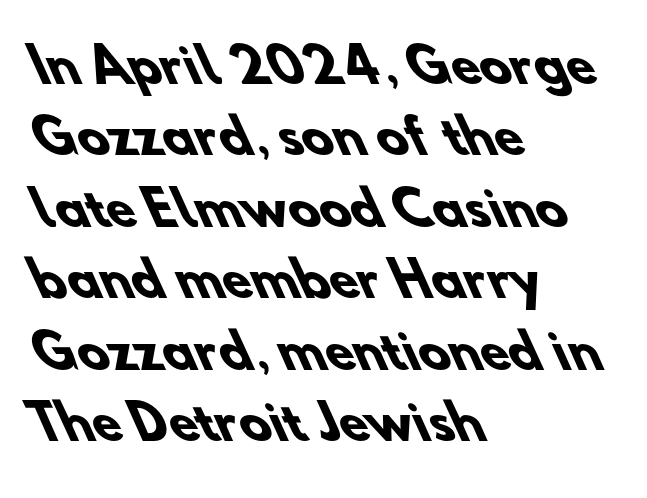
The image shows 47 px heavy sans-serif type; set left-aligned, normal line spacing (1.52x), normal letter spacing, not underlined; low stroke contrast and a small x-height.
